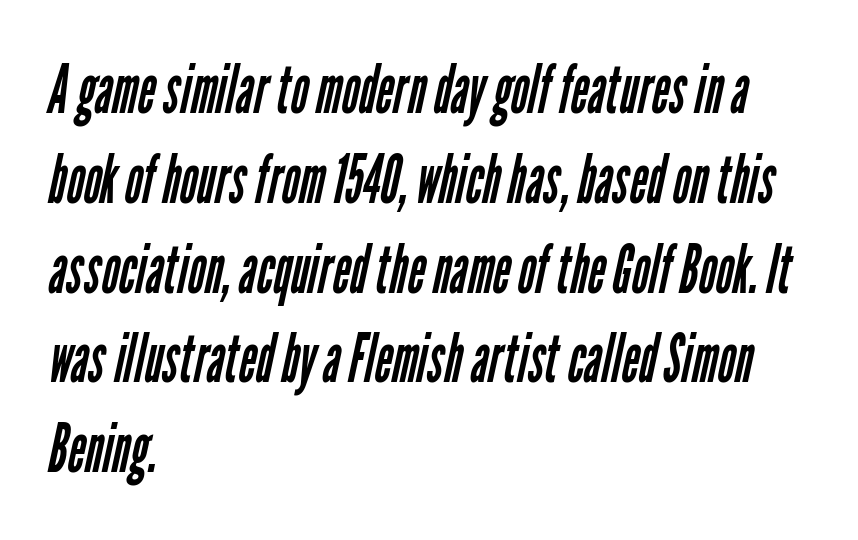
{"serif": "no", "bold": "no", "weight": "regular", "width": "condensed", "stroke_contrast": "low", "x_height": "medium", "monospaced": "no", "underline": "no", "align": "left", "line_spacing": "normal", "line_spacing_ratio": 1.32, "letter_spacing": "normal", "letter_spacing_em": 0.0, "glyph_px": 68}
